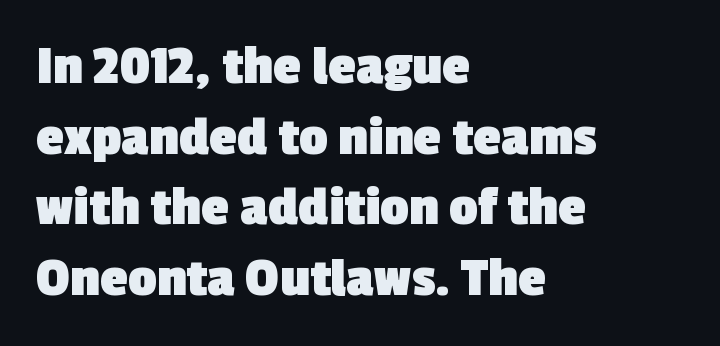
Q: Is the text bold? A: Yes.
Q: Is the typeface a serif or a sans-serif typeface? A: Sans-serif.
Q: Is the text underlined? A: No.
Q: How is the paragraph aligned? A: Left-aligned.
Q: Is the spacing between letters normal or unusually wide? A: Normal.
Q: Is the spacing between lines tight, normal or loose? A: Normal.
Q: Width (condensed, normal, or wide)? A: Normal.
Q: x-height? A: Medium.
Q: Monospaced? A: No.
